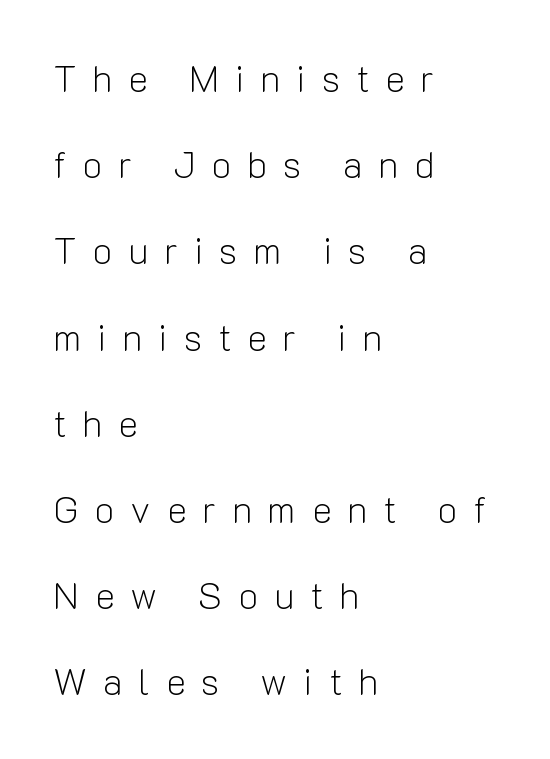
{"serif": "no", "italic": "no", "bold": "no", "weight": "light", "width": "normal", "stroke_contrast": "low", "x_height": "medium", "monospaced": "no", "underline": "no", "align": "left", "line_spacing": "loose", "line_spacing_ratio": 2.33, "letter_spacing": "wide", "letter_spacing_em": 0.43, "glyph_px": 37}
